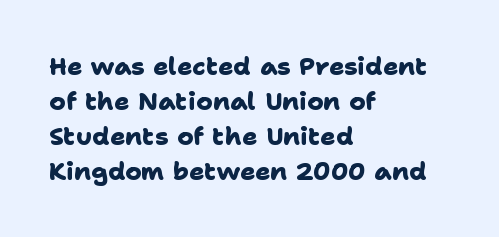
Vertically, the passage feels balanced, rows spaced as you'd expect. Each glyph is drawn with heavy, bold strokes. A classic flush-left, rag-right setting is used for this passage. The specimen omits any rule beneath the text block's lines.
